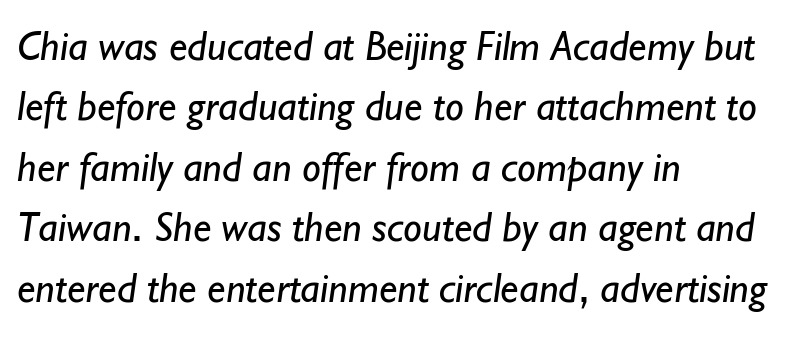
The font sits on the lighter half of the weight spectrum, regular included. The face used here is rendered with its standard letterfit. The compositor pushed each line to the left boundary. Descenders hang freely into open space.
